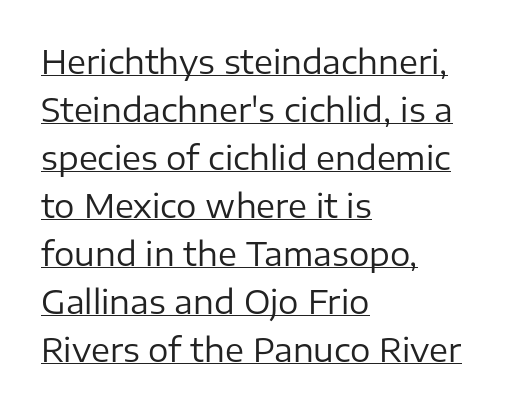
Posture: straight, roman, zero tilt. Varying glyph widths throughout — classic text-font behaviour. Stroke thickness stays within the range of a standard reading face or lighter. The tracking reads as untouched default to a designer's eye. The string is rendered with underlining switched on. No feet cap the strokes, marking this as sans-serif type.
